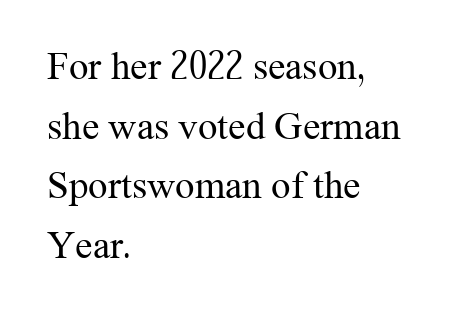
Q: Is the text bold? A: No.
Q: Is the text italic (slanted)? A: No, it is upright.
Q: Is the typeface a serif or a sans-serif typeface? A: Serif.
Q: Is the text underlined? A: No.
Q: How is the paragraph aligned? A: Left-aligned.
Q: Is the spacing between letters normal or unusually wide? A: Normal.
Q: Is the spacing between lines tight, normal or loose? A: Normal.
Q: Width (condensed, normal, or wide)? A: Normal.
Q: Stroke contrast? A: Medium.
Q: x-height? A: Medium.
Q: Monospaced? A: No.
